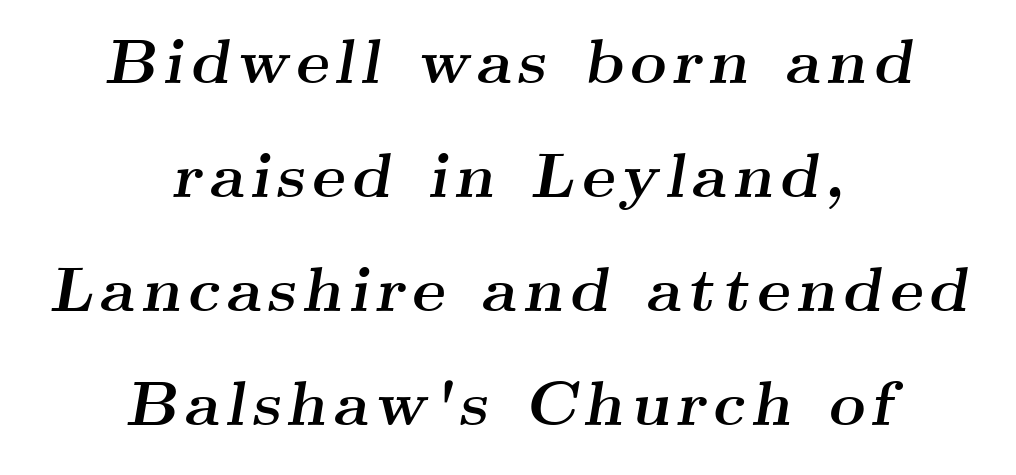
{"serif": "yes", "italic": "yes", "lean": "right", "slant_degrees": 9, "bold": "yes", "weight": "semibold", "width": "wide", "stroke_contrast": "medium", "x_height": "small", "monospaced": "no", "underline": "no", "align": "center", "line_spacing_ratio": 1.81, "glyph_px": 63}
